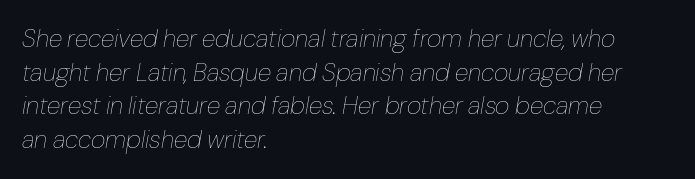
{"italic": "yes", "lean": "right", "slant_degrees": 10, "bold": "no", "underline": "no", "align": "left", "line_spacing": "normal", "line_spacing_ratio": 1.35, "letter_spacing": "normal", "letter_spacing_em": 0.0, "glyph_px": 25}
